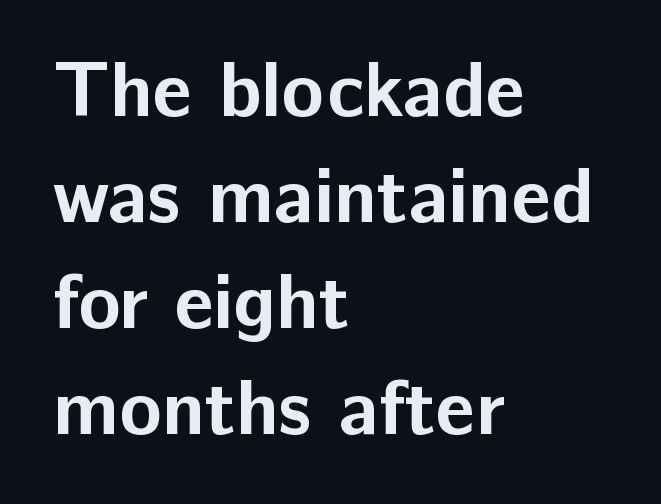
{"serif": "no", "italic": "no", "bold": "yes", "weight": "bold", "width": "normal", "stroke_contrast": "low", "x_height": "medium", "monospaced": "no", "underline": "no", "align": "left", "line_spacing": "normal", "line_spacing_ratio": 1.36, "letter_spacing": "normal", "letter_spacing_em": 0.0, "glyph_px": 78}
